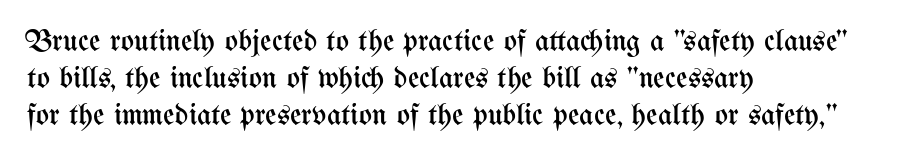
The image shows 31 px regular-weight, condensed type, upright; set left-aligned, line spacing 1.2x, normal letter spacing, not underlined; medium stroke contrast and a medium x-height.
